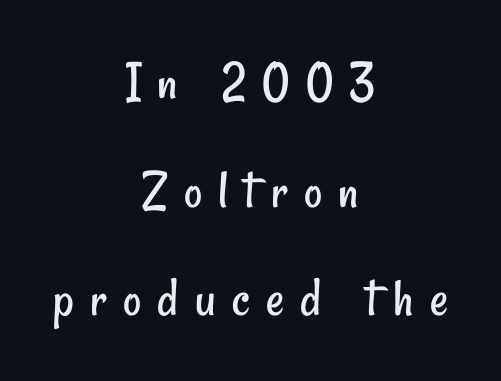
{"serif": "no", "bold": "no", "weight": "regular", "width": "condensed", "stroke_contrast": "low", "x_height": "small", "monospaced": "no", "underline": "no", "align": "center", "line_spacing": "loose", "line_spacing_ratio": 1.94, "letter_spacing": "wide", "letter_spacing_em": 0.29, "glyph_px": 56}
